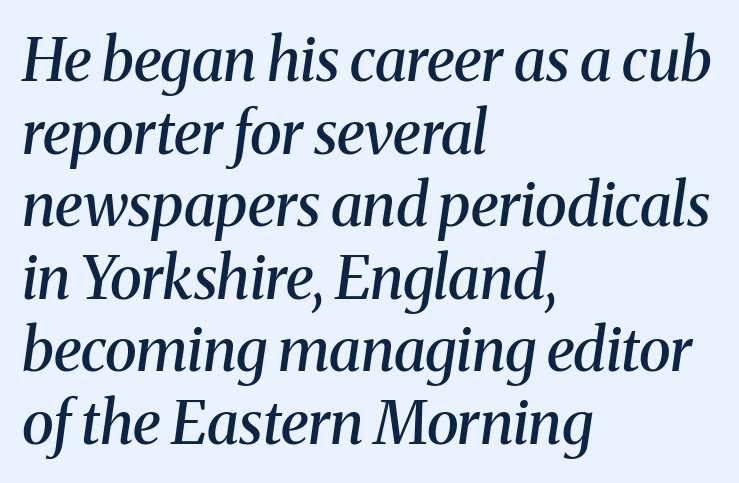
Italic: yes, the glyphs are oblique. The specimen omits any rule beneath the text block's lines. What stands out about the letter spacing? Nothing — it is the standard amount. The passage is arranged the way most books set body copy — flush left.
